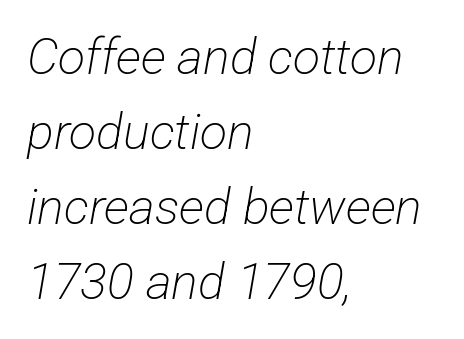
The image shows 50 px light, condensed sans-serif type; set left-aligned, normal line spacing (1.5x), normal letter spacing, not underlined; low stroke contrast and a medium x-height.
